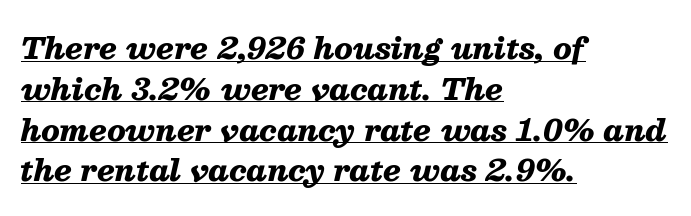
Q: Is the text bold? A: Yes.
Q: Is the text italic (slanted)? A: Yes, it leans right by about 13 degrees.
Q: Is the text underlined? A: Yes.
Q: How is the paragraph aligned? A: Left-aligned.
Q: Is the spacing between letters normal or unusually wide? A: Normal.
Q: Is the spacing between lines tight, normal or loose? A: Normal.
Q: Width (condensed, normal, or wide)? A: Normal.
Q: Stroke contrast? A: Medium.
Q: x-height? A: Medium.
Q: Monospaced? A: No.
